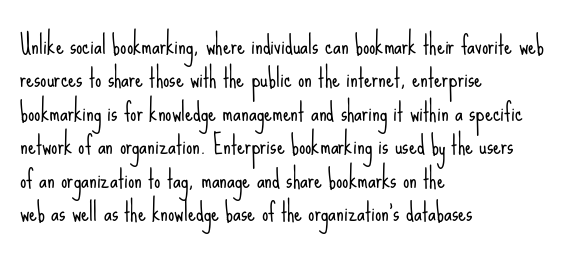
Notice how the stems are strictly vertical — no italics here. Clear beneath every line of the passage. Compared with typical paragraphs, the rows here are spaced about the same. The letters look calm and open, with moderate or lighter stems. Spacing between characters is what you'd get straight out of the box.
